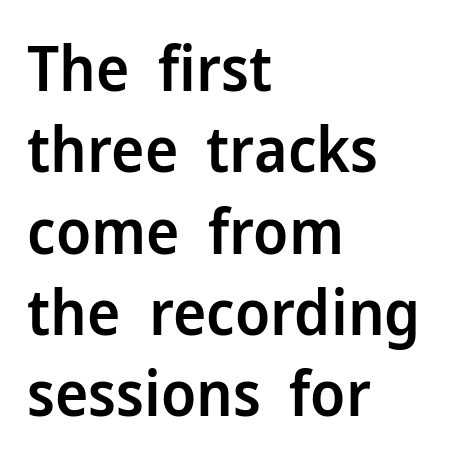
{"serif": "no", "italic": "no", "bold": "semi", "weight": "semibold", "width": "normal", "stroke_contrast": "low", "x_height": "medium", "monospaced": "no", "underline": "no", "align": "left", "line_spacing": "normal", "line_spacing_ratio": 1.29, "letter_spacing": "normal", "letter_spacing_em": 0.0, "glyph_px": 63}
